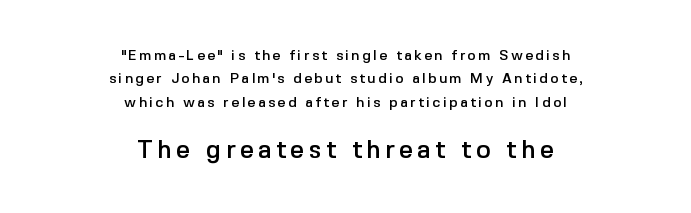
Q: Is the text italic (slanted)? A: No, it is upright.
Q: Is the text underlined? A: No.
Q: How is the paragraph aligned? A: Centered.
Q: Is the spacing between lines tight, normal or loose? A: Normal.
Q: Which block of text is set in a larger size, the first (top) or the second (bottom)? A: The second (bottom) one.
